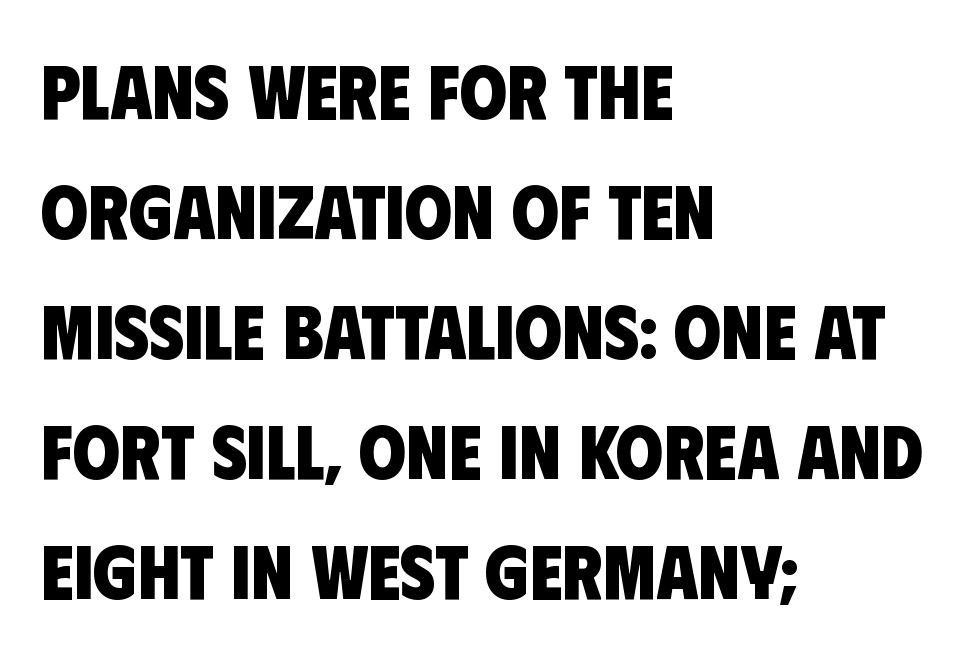
Character widths vary here, with narrow letters taking less room than wide ones. A classic flush-left, rag-right setting is used for this passage. These words are printed bold, with thick strokes throughout. Inter-character spacing is left at the font's built-in metrics. In terms of letterform style, serifs are entirely absent.
